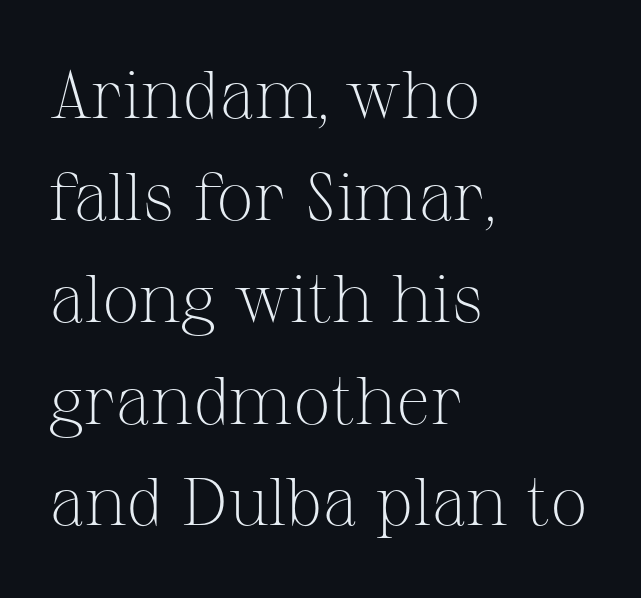
{"serif": "yes", "italic": "no", "bold": "no", "weight": "light", "width": "normal", "stroke_contrast": "medium", "x_height": "medium", "monospaced": "no", "underline": "no", "align": "left", "line_spacing": "normal", "line_spacing_ratio": 1.52, "letter_spacing": "normal", "letter_spacing_em": 0.0, "glyph_px": 67}
